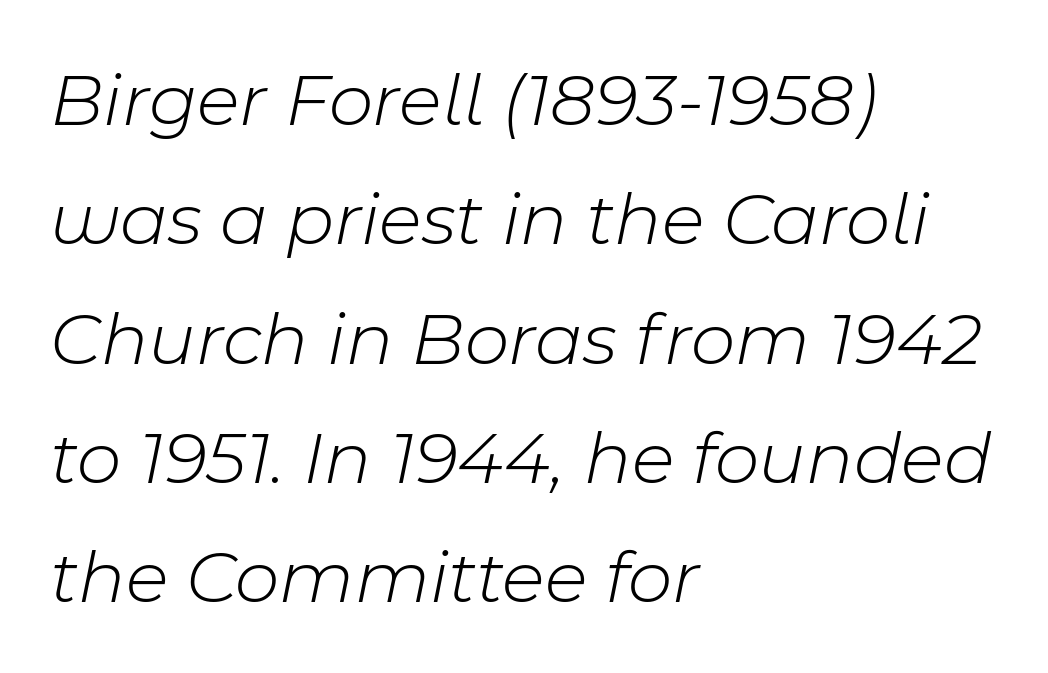
The image shows 77 px light type, italic (leaning right); set left-aligned, normal line spacing (1.55x), normal letter spacing, not underlined; low stroke contrast and a medium x-height.
